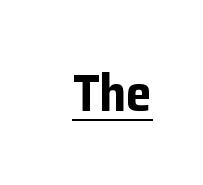
Q: Is the text bold? A: Yes.
Q: Is the text italic (slanted)? A: No, it is upright.
Q: Is the typeface a serif or a sans-serif typeface? A: Sans-serif.
Q: Is the text underlined? A: Yes.
Q: Is the spacing between letters normal or unusually wide? A: Normal.
Q: Width (condensed, normal, or wide)? A: Normal.
Q: Stroke contrast? A: Low.
Q: x-height? A: Medium.
Q: Monospaced? A: No.
